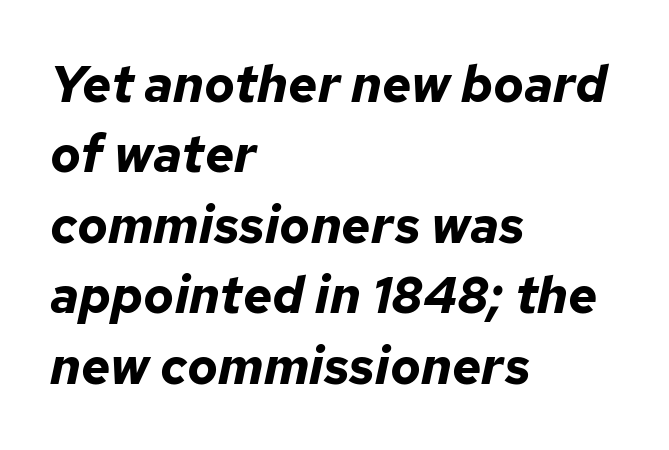
Q: Is the text bold? A: Yes.
Q: Is the text italic (slanted)? A: Yes, it leans right by about 12 degrees.
Q: Is the text underlined? A: No.
Q: How is the paragraph aligned? A: Left-aligned.
Q: Is the spacing between letters normal or unusually wide? A: Normal.
Q: Is the spacing between lines tight, normal or loose? A: Normal.
Q: Width (condensed, normal, or wide)? A: Normal.
Q: Stroke contrast? A: Low.
Q: x-height? A: Medium.
Q: Monospaced? A: No.
